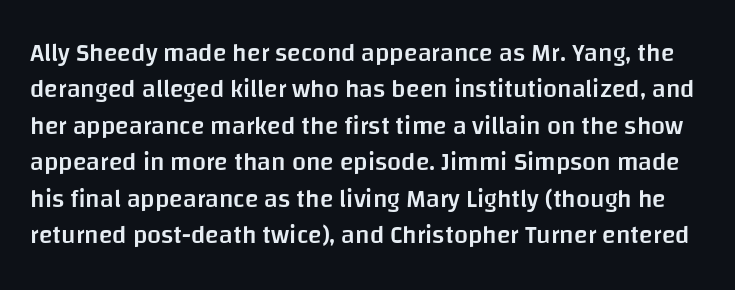
Leading: standard. It's the straight-up-and-down kind of type. How are the letters spaced? Ordinarily, with no added tracking. The strokes are fattened partway — semibold, not bold. Only glyphs here, with clear space below each row.
